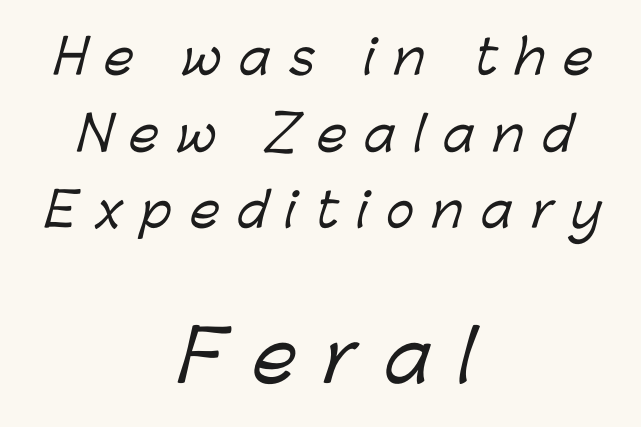
{"serif": "no", "width": "normal", "stroke_contrast": "low", "x_height": "medium", "monospaced": "no", "underline": "no", "align": "center", "line_spacing": "normal", "line_spacing_ratio": 1.63, "letter_spacing": "wide", "letter_spacing_em": 0.39, "larger_block": "second", "size_ratio": 1.49, "glyph_px": 70}
